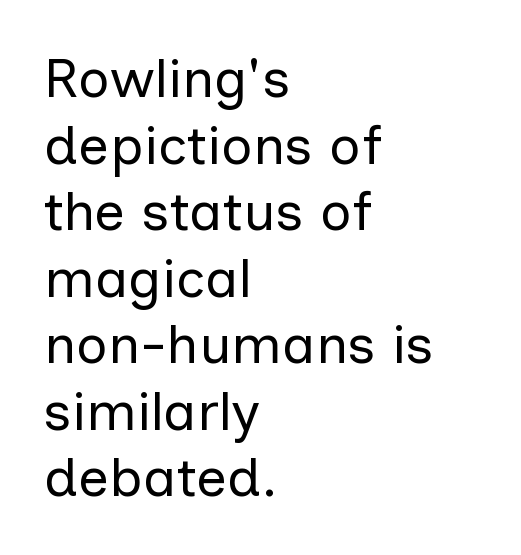
The image shows 55 px regular-weight sans-serif type, upright; set left-aligned, line spacing 1.21x, normal letter spacing, not underlined; low stroke contrast and a medium x-height.
